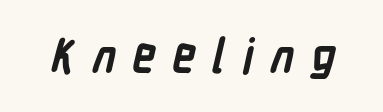
{"serif": "no", "bold": "yes", "weight": "semibold", "width": "condensed", "stroke_contrast": "low", "x_height": "medium", "monospaced": "no", "underline": "no", "letter_spacing": "wide", "letter_spacing_em": 0.35, "glyph_px": 47}
